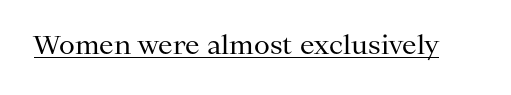
{"italic": "no", "bold": "no", "underline": "yes", "letter_spacing": "normal", "letter_spacing_em": 0.0, "glyph_px": 26}
